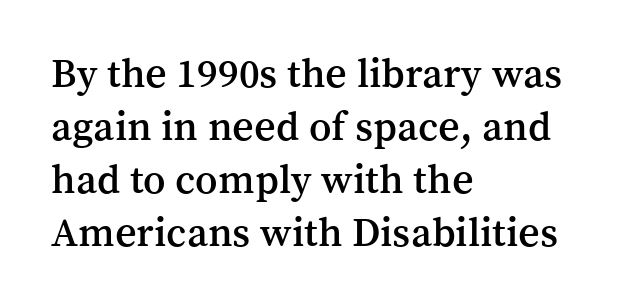
The baseline area is clear. Line starts are locked; line ends wander. The passage shown is typed in a proportional face where columns would drift. Note: serifs present on the glyphs. Honestly, the letter spacing is just normal — you wouldn't notice it.
